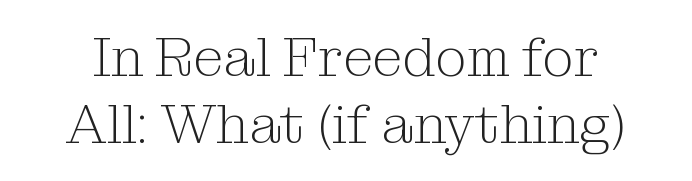
The image shows 55 px light serif type, upright; set line spacing 1.21x, normal letter spacing, not underlined; medium stroke contrast and a medium x-height.
